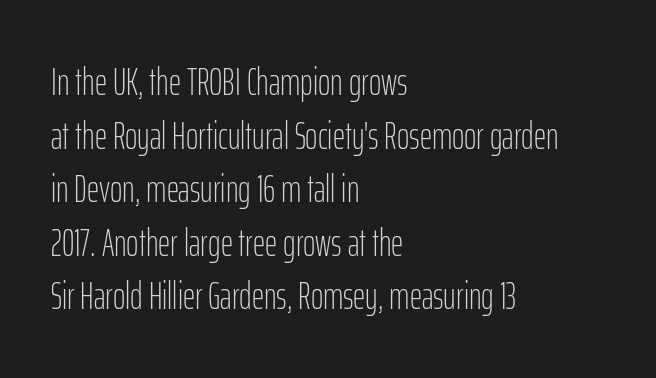
Q: Is the text bold? A: No.
Q: Is the text italic (slanted)? A: No, it is upright.
Q: Is the typeface a serif or a sans-serif typeface? A: Sans-serif.
Q: Is the text underlined? A: No.
Q: How is the paragraph aligned? A: Left-aligned.
Q: Is the spacing between letters normal or unusually wide? A: Normal.
Q: Is the spacing between lines tight, normal or loose? A: Normal.
Q: Width (condensed, normal, or wide)? A: Condensed.
Q: Stroke contrast? A: Low.
Q: x-height? A: Medium.
Q: Monospaced? A: No.
